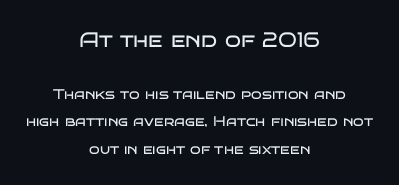
Q: Is the text bold? A: No.
Q: Is the text italic (slanted)? A: No, it is upright.
Q: Is the text underlined? A: No.
Q: How is the paragraph aligned? A: Centered.
Q: Is the spacing between letters normal or unusually wide? A: Normal.
Q: Is the spacing between lines tight, normal or loose? A: Loose.
Q: Which block of text is set in a larger size, the first (top) or the second (bottom)? A: The first (top) one.
